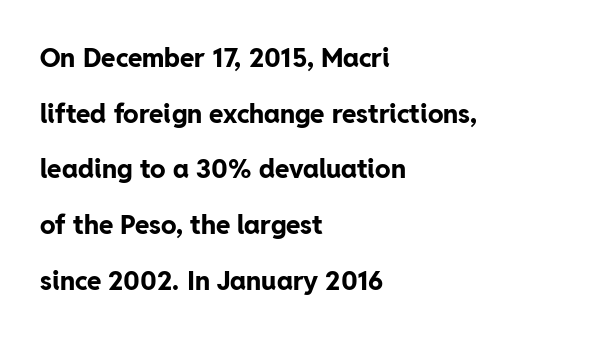
The image shows 26 px bold type, upright; set left-aligned, loose line spacing (2.14x), normal letter spacing, not underlined.
